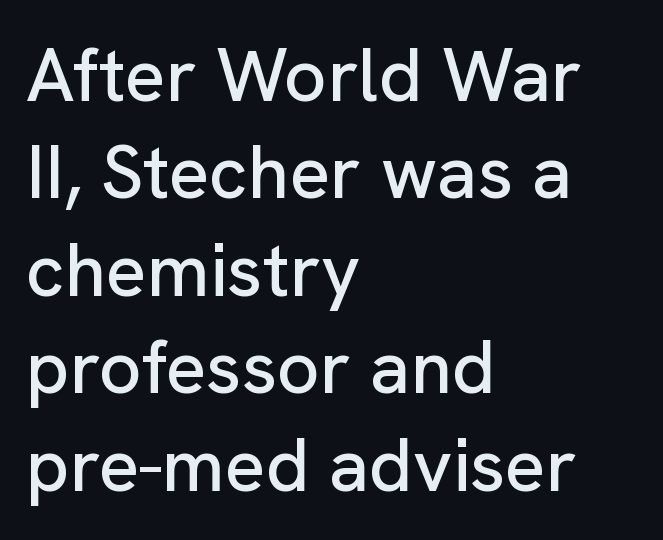
{"serif": "no", "italic": "no", "width": "normal", "stroke_contrast": "low", "x_height": "medium", "monospaced": "no", "underline": "no", "align": "left", "line_spacing": "normal", "line_spacing_ratio": 1.3, "letter_spacing": "normal", "letter_spacing_em": 0.0, "glyph_px": 75}
